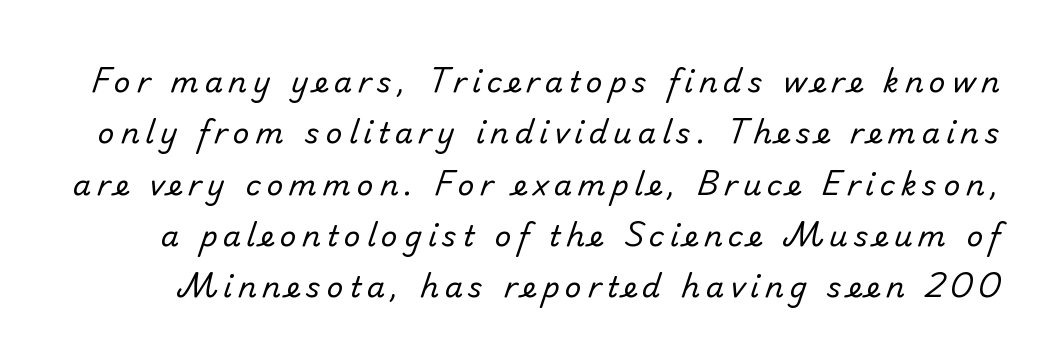
Any mark beneath the type? The region is blank. The letterforms sit at book weight or below. Each letter keeps its own natural width here, so spacing adapts to shape. There is plenty of visible air inserted between adjacent glyphs. The type family on display is of the sans-serif kind.
